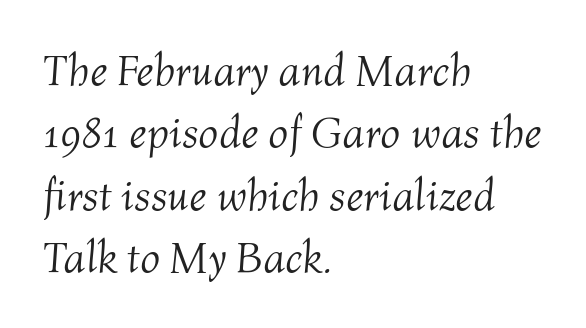
Q: Is the text bold? A: No.
Q: Is the text italic (slanted)? A: Yes, it leans right by about 4 degrees.
Q: Is the text underlined? A: No.
Q: How is the paragraph aligned? A: Left-aligned.
Q: Is the spacing between letters normal or unusually wide? A: Normal.
Q: Is the spacing between lines tight, normal or loose? A: Normal.
Q: Width (condensed, normal, or wide)? A: Normal.
Q: Stroke contrast? A: Medium.
Q: x-height? A: Medium.
Q: Monospaced? A: No.
